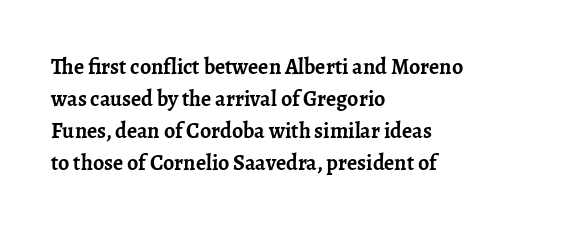
Q: Is the text bold? A: Yes.
Q: Is the text italic (slanted)? A: No, it is upright.
Q: Is the text underlined? A: No.
Q: How is the paragraph aligned? A: Left-aligned.
Q: Is the spacing between letters normal or unusually wide? A: Normal.
Q: Is the spacing between lines tight, normal or loose? A: Normal.
